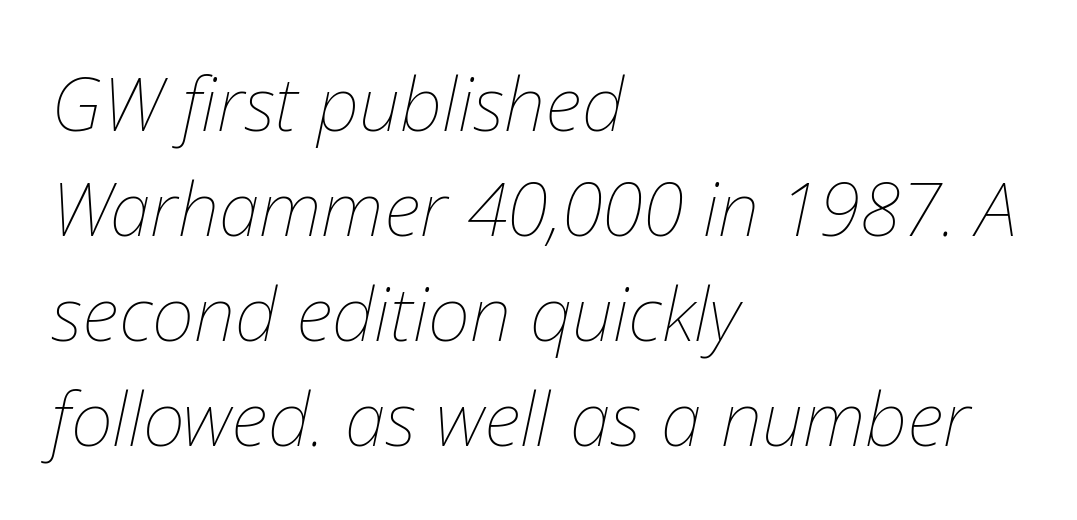
{"italic": "yes", "lean": "right", "slant_degrees": 12, "bold": "no", "weight": "thin", "width": "normal", "stroke_contrast": "low", "x_height": "medium", "monospaced": "no", "underline": "no", "align": "left", "line_spacing": "normal", "line_spacing_ratio": 1.42, "letter_spacing": "normal", "letter_spacing_em": 0.0, "glyph_px": 74}
